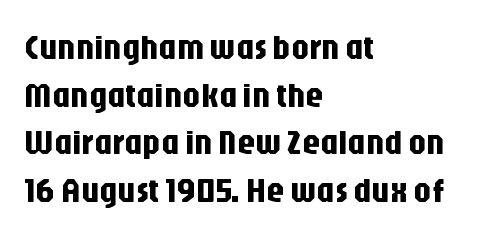
Q: Is the text italic (slanted)? A: No, it is upright.
Q: Is the typeface a serif or a sans-serif typeface? A: Sans-serif.
Q: Is the text underlined? A: No.
Q: How is the paragraph aligned? A: Left-aligned.
Q: Is the spacing between letters normal or unusually wide? A: Normal.
Q: Is the spacing between lines tight, normal or loose? A: Normal.
Q: Width (condensed, normal, or wide)? A: Condensed.
Q: Stroke contrast? A: Low.
Q: x-height? A: Large.
Q: Monospaced? A: No.
